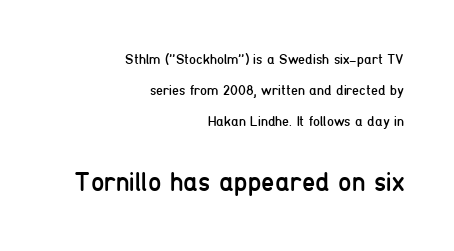
Q: Is the text bold? A: No.
Q: Is the text italic (slanted)? A: No, it is upright.
Q: Is the text underlined? A: No.
Q: How is the paragraph aligned? A: Right-aligned.
Q: Is the spacing between letters normal or unusually wide? A: Normal.
Q: Is the spacing between lines tight, normal or loose? A: Loose.
Q: Which block of text is set in a larger size, the first (top) or the second (bottom)? A: The second (bottom) one.
